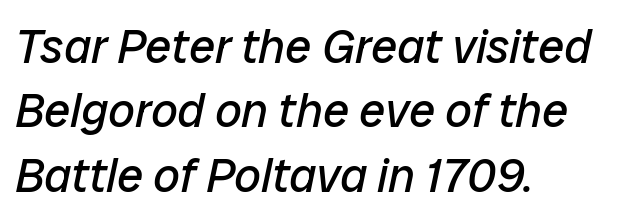
The image shows 47 px regular-weight type, italic (leaning right); set left-aligned, normal line spacing (1.37x), normal letter spacing, not underlined; low stroke contrast and a medium x-height.
